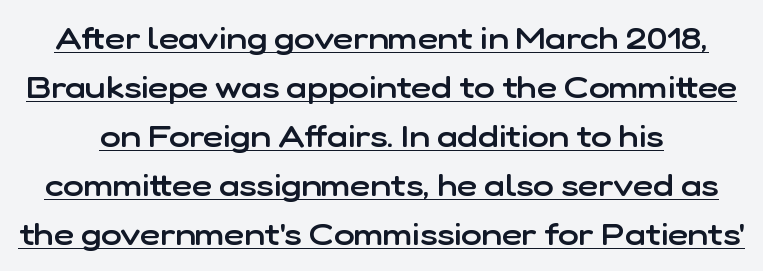
{"serif": "no", "italic": "no", "bold": "semi", "weight": "semibold", "width": "normal", "stroke_contrast": "low", "x_height": "medium", "monospaced": "no", "underline": "yes", "line_spacing": "normal", "line_spacing_ratio": 1.58, "letter_spacing": "normal", "letter_spacing_em": 0.0, "glyph_px": 31}
